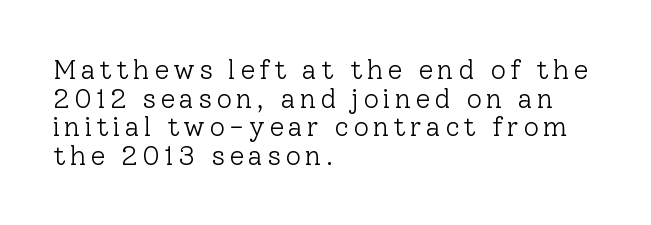
Q: Is the text bold? A: No.
Q: Is the text italic (slanted)? A: No, it is upright.
Q: Is the text underlined? A: No.
Q: How is the paragraph aligned? A: Left-aligned.
Q: Is the spacing between lines tight, normal or loose? A: Tight.
